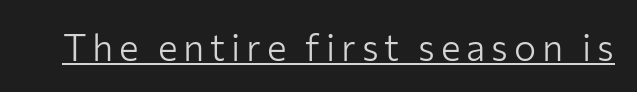
{"serif": "no", "italic": "no", "bold": "no", "weight": "light", "width": "normal", "stroke_contrast": "low", "x_height": "medium", "monospaced": "no", "underline": "yes", "glyph_px": 37}
